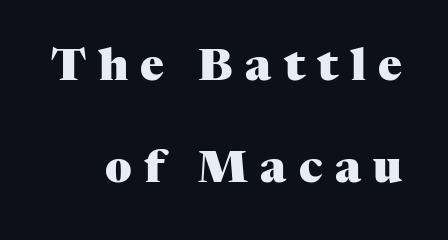
The image shows 44 px heavy serif type, upright; set loose line spacing (2.32x), unusually wide letter spacing (+0.28 em), not underlined; medium stroke contrast and a medium x-height.
